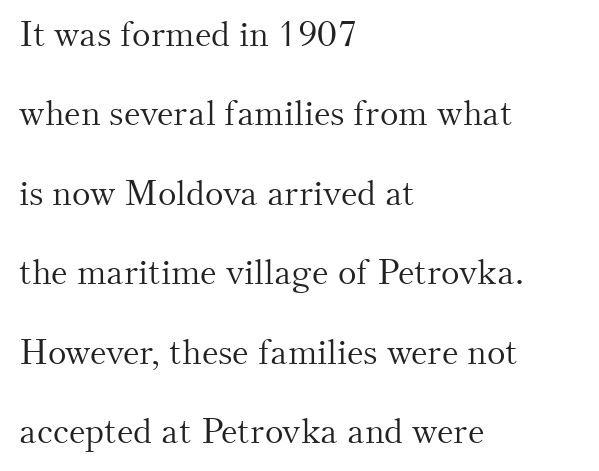
The image shows 35 px light serif type, upright; set left-aligned, loose line spacing (2.27x), normal letter spacing, not underlined; medium stroke contrast and a small x-height.
